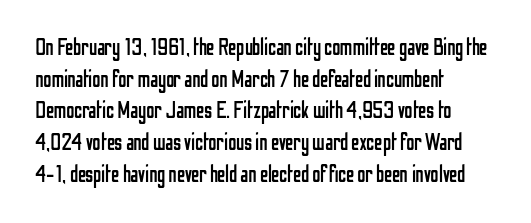
A roman cut, with each character standing at attention. Line spacing here is normal. The text block is weighted toward the left margin, trailing off unevenly rightward. Lines of text with bare space underneath. Nothing unusual about the tracking: characters are spaced as the font intends. A quiet, ordinary-to-light weight characterises the typeface.
